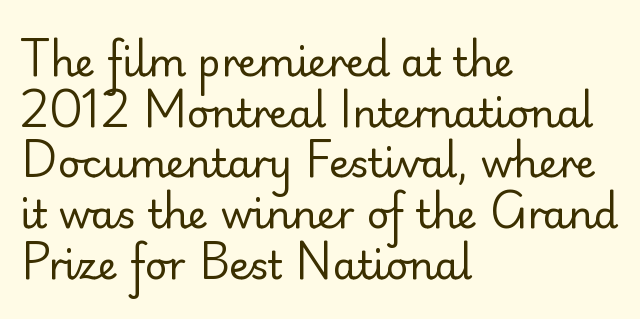
Q: Is the text bold? A: No.
Q: Is the text italic (slanted)? A: No, it is upright.
Q: Is the typeface a serif or a sans-serif typeface? A: Sans-serif.
Q: Is the text underlined? A: No.
Q: How is the paragraph aligned? A: Left-aligned.
Q: Is the spacing between letters normal or unusually wide? A: Normal.
Q: Is the spacing between lines tight, normal or loose? A: Normal.
Q: Width (condensed, normal, or wide)? A: Normal.
Q: Stroke contrast? A: Low.
Q: x-height? A: Small.
Q: Monospaced? A: No.
